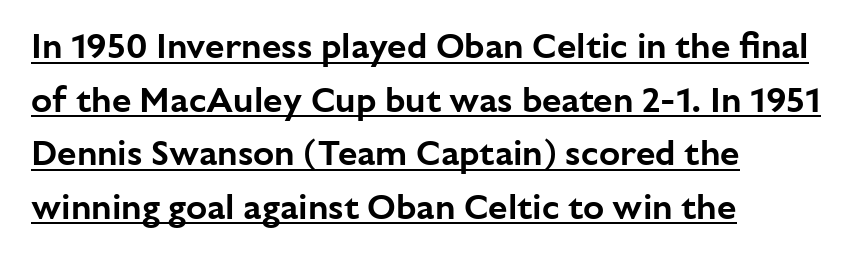
Q: Is the text italic (slanted)? A: No, it is upright.
Q: Is the typeface a serif or a sans-serif typeface? A: Sans-serif.
Q: Is the text underlined? A: Yes.
Q: How is the paragraph aligned? A: Left-aligned.
Q: Is the spacing between letters normal or unusually wide? A: Normal.
Q: Is the spacing between lines tight, normal or loose? A: Normal.
Q: Width (condensed, normal, or wide)? A: Normal.
Q: Stroke contrast? A: Low.
Q: x-height? A: Medium.
Q: Monospaced? A: No.
